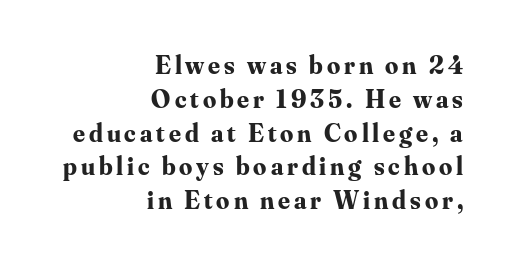
Q: Is the text bold? A: Yes.
Q: Is the text italic (slanted)? A: No, it is upright.
Q: Is the text underlined? A: No.
Q: How is the paragraph aligned? A: Right-aligned.
Q: Is the spacing between lines tight, normal or loose? A: Normal.
